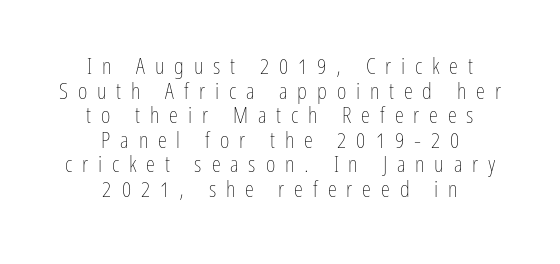
Q: Is the text bold? A: No.
Q: Is the text italic (slanted)? A: No, it is upright.
Q: Is the text underlined? A: No.
Q: How is the paragraph aligned? A: Centered.
Q: Is the spacing between letters normal or unusually wide? A: Unusually wide.
Q: Is the spacing between lines tight, normal or loose? A: Tight.
